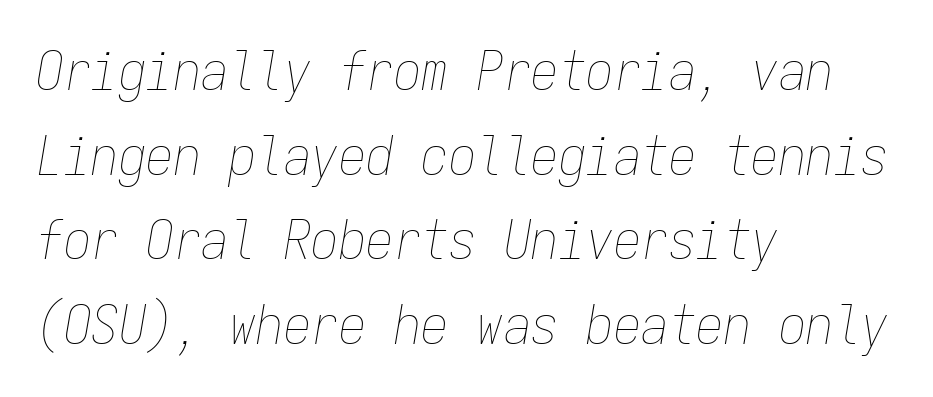
Q: Is the text bold? A: No.
Q: Is the text italic (slanted)? A: Yes, it leans right by about 9 degrees.
Q: Is the text underlined? A: No.
Q: How is the paragraph aligned? A: Left-aligned.
Q: Is the spacing between letters normal or unusually wide? A: Normal.
Q: Is the spacing between lines tight, normal or loose? A: Normal.
Q: Width (condensed, normal, or wide)? A: Condensed.
Q: Stroke contrast? A: Low.
Q: x-height? A: Medium.
Q: Monospaced? A: Yes.
